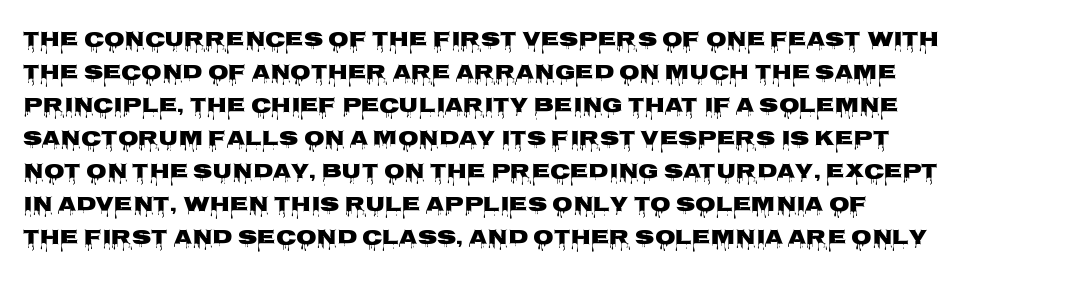
The sample has been set heavy, in full bold. Any mark beneath the type? The region is blank. The ragged edge is on the right, which tells us the setting is flush left. This sample uses plain, unmodified letter spacing. Posture: vertical. Does the leading feel generous? No, just average.
